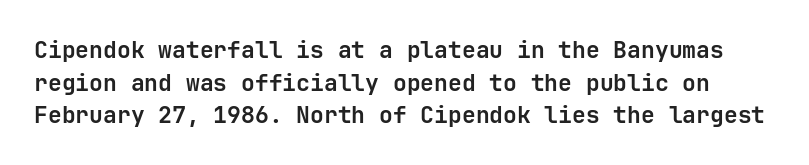
Typographic density is high because the face is bold. Type without underlining. The axis of the letterforms is exactly vertical. A typesetter would call this zero additional tracking.
